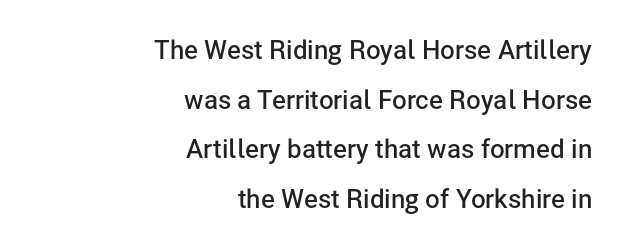
{"italic": "no", "bold": "semi", "underline": "no", "align": "right", "line_spacing": "loose", "line_spacing_ratio": 1.91, "letter_spacing": "normal", "letter_spacing_em": 0.0, "glyph_px": 26}
